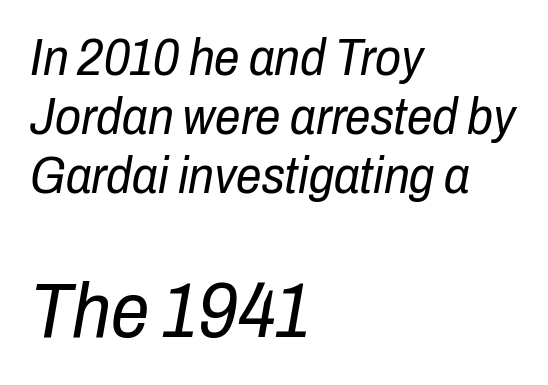
{"italic": "yes", "lean": "right", "slant_degrees": 10, "bold": "no", "weight": "regular", "width": "condensed", "stroke_contrast": "low", "x_height": "medium", "monospaced": "no", "underline": "no", "align": "left", "line_spacing_ratio": 1.16, "letter_spacing": "normal", "letter_spacing_em": 0.0, "larger_block": "second", "size_ratio": 1.51, "glyph_px": 77}
